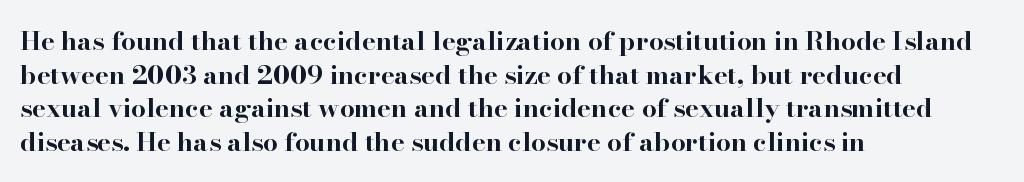
Q: Is the text bold? A: Yes.
Q: Is the text italic (slanted)? A: No, it is upright.
Q: Is the text underlined? A: No.
Q: How is the paragraph aligned? A: Left-aligned.
Q: Is the spacing between letters normal or unusually wide? A: Normal.
Q: Is the spacing between lines tight, normal or loose? A: Normal.
